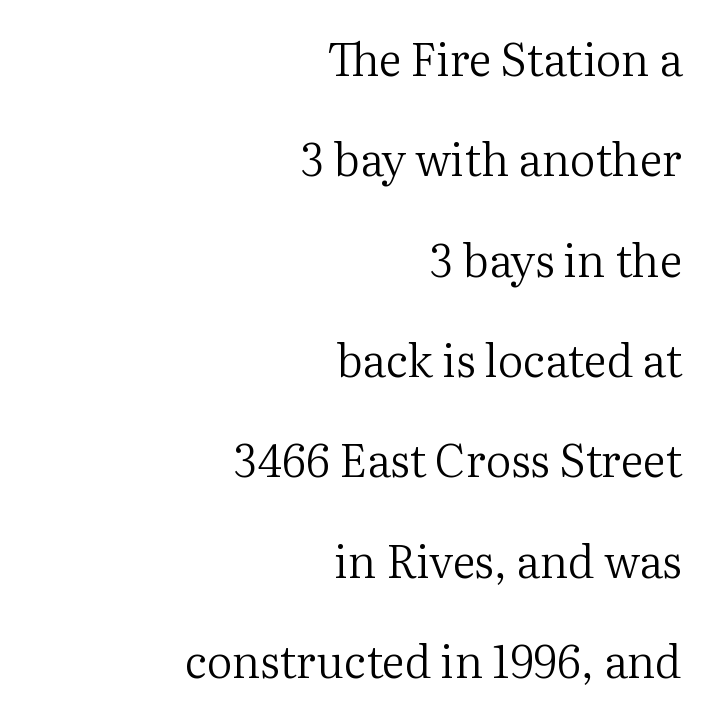
The image shows 45 px regular-weight serif type, upright; set right-aligned, loose line spacing (2.23x), normal letter spacing, not underlined; medium stroke contrast and a medium x-height.
